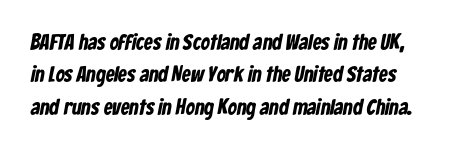
In CSS terms this would be text-align: left. Weight: bold. Tracking value appears to be zero — textbook default spacing. The passage shown stacks its lines at a standard gap.
